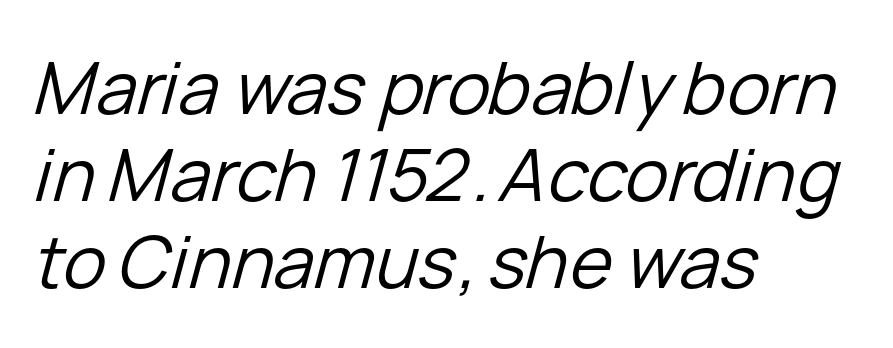
Q: Is the text bold? A: No.
Q: Is the text italic (slanted)? A: Yes, it leans right by about 15 degrees.
Q: Is the text underlined? A: No.
Q: How is the paragraph aligned? A: Left-aligned.
Q: Is the spacing between letters normal or unusually wide? A: Normal.
Q: Width (condensed, normal, or wide)? A: Normal.
Q: Stroke contrast? A: Low.
Q: x-height? A: Medium.
Q: Monospaced? A: No.
